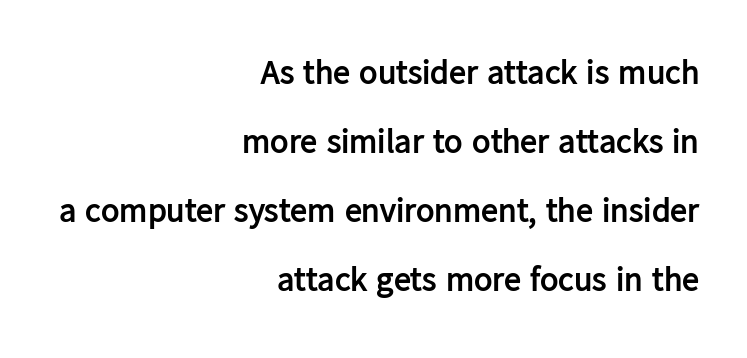
{"serif": "no", "italic": "no", "bold": "yes", "weight": "semibold", "width": "normal", "stroke_contrast": "low", "x_height": "medium", "monospaced": "no", "underline": "no", "align": "right", "line_spacing": "loose", "line_spacing_ratio": 2.03, "letter_spacing": "normal", "letter_spacing_em": 0.0, "glyph_px": 34}
